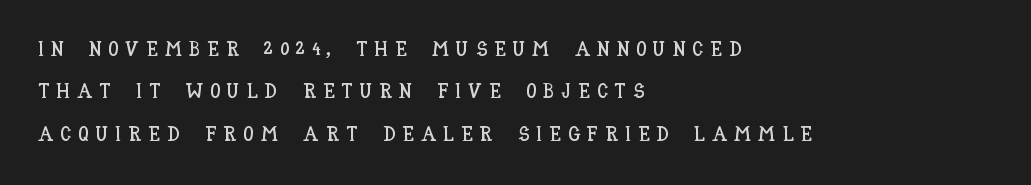
The image shows 21 px text type, upright; set left-aligned, loose line spacing (2.02x), unusually wide letter spacing (+0.33 em), not underlined.
